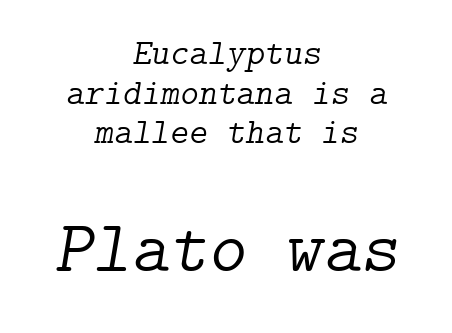
{"serif": "yes", "italic": "yes", "lean": "right", "slant_degrees": 9, "bold": "no", "weight": "light", "width": "normal", "stroke_contrast": "low", "x_height": "medium", "underline": "no", "align": "center", "line_spacing": "tight", "line_spacing_ratio": 1.1, "letter_spacing": "normal", "letter_spacing_em": 0.0, "larger_block": "second", "size_ratio": 2.03, "glyph_px": 73}
